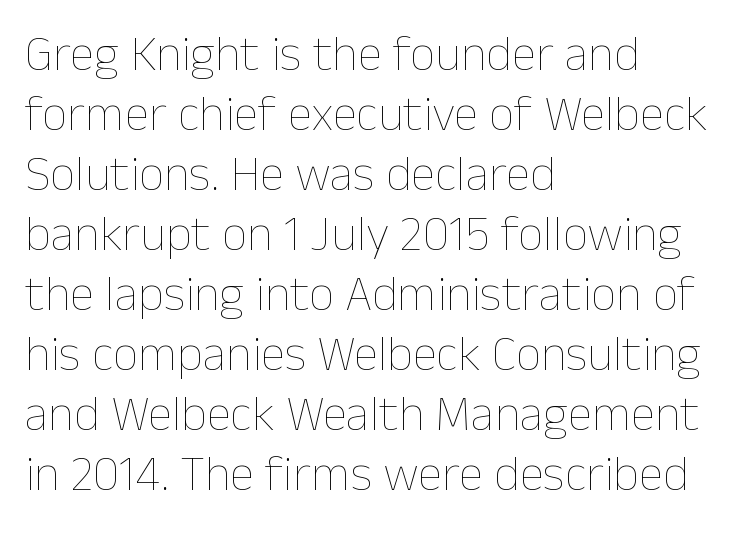
The image shows 50 px thin type, upright; set left-aligned, line spacing 1.2x, normal letter spacing, not underlined; low stroke contrast and a medium x-height.
